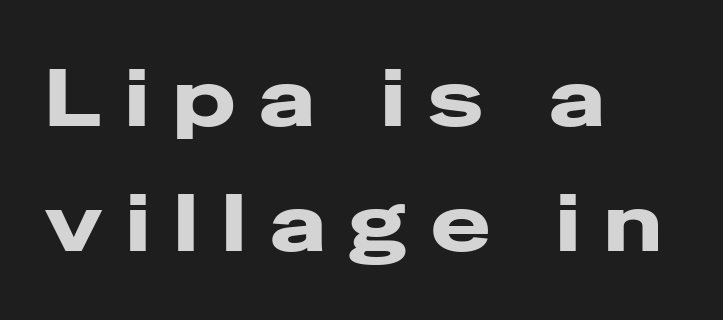
{"serif": "no", "italic": "no", "width": "wide", "stroke_contrast": "low", "x_height": "medium", "monospaced": "no", "underline": "no", "align": "left", "line_spacing": "normal", "line_spacing_ratio": 1.56, "letter_spacing": "wide", "letter_spacing_em": 0.3, "glyph_px": 80}
